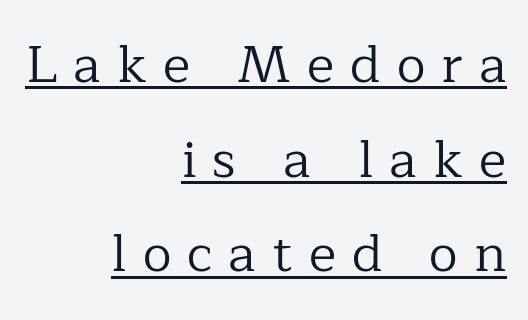
The image shows 52 px regular-weight serif type, upright; set right-aligned, line spacing 1.82x, unusually wide letter spacing (+0.31 em), underlined; low stroke contrast and a medium x-height.
